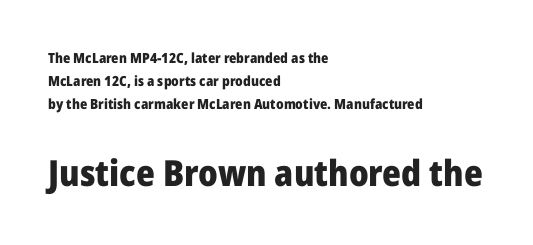
{"serif": "no", "italic": "no", "bold": "yes", "weight": "heavy", "width": "normal", "stroke_contrast": "low", "x_height": "medium", "monospaced": "no", "underline": "no", "align": "left", "line_spacing": "normal", "line_spacing_ratio": 1.66, "letter_spacing": "normal", "letter_spacing_em": 0.0, "larger_block": "second", "size_ratio": 2.57, "glyph_px": 36}
